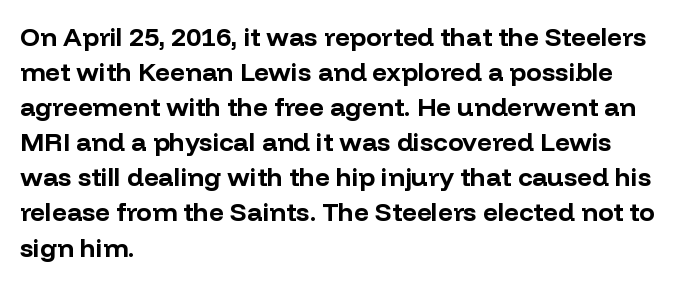
The image shows 26 px bold type, upright; set left-aligned, normal line spacing (1.35x), normal letter spacing, not underlined.
